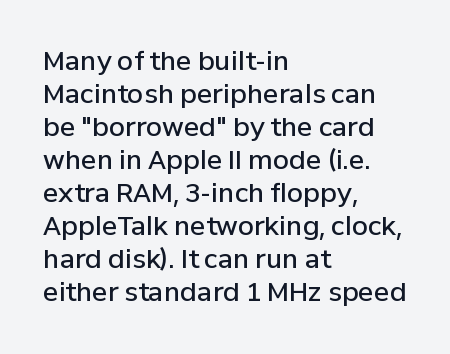
The space beneath each line is pristine and unruled. Notice how the stems are strictly vertical — no italics here. Weight: semibold (demi). Is the letter spacing exaggerated? No — it looks like the ordinary default. The line-height multiplier appears to be the usual default. Short and long lines alike share a common starting point at left.
